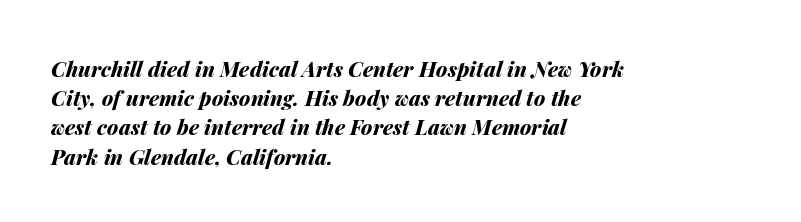
Q: Is the text bold? A: Yes.
Q: Is the text italic (slanted)? A: Yes, it leans right by about 14 degrees.
Q: Is the text underlined? A: No.
Q: How is the paragraph aligned? A: Left-aligned.
Q: Is the spacing between letters normal or unusually wide? A: Normal.
Q: Is the spacing between lines tight, normal or loose? A: Normal.
